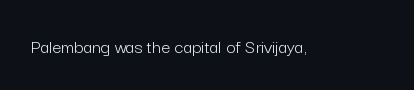
The image shows 20 px text type, upright; set normal letter spacing, not underlined.
